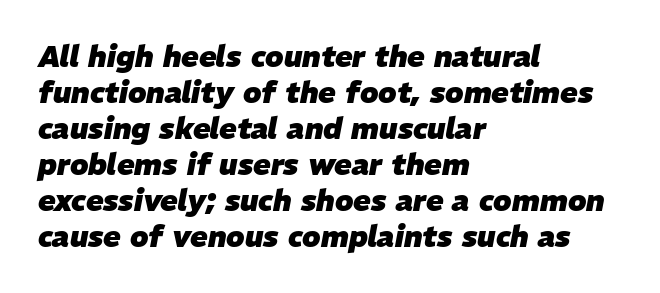
Q: Is the text bold? A: Yes.
Q: Is the text italic (slanted)? A: Yes, it leans right by about 11 degrees.
Q: Is the text underlined? A: No.
Q: How is the paragraph aligned? A: Left-aligned.
Q: Is the spacing between letters normal or unusually wide? A: Normal.
Q: Width (condensed, normal, or wide)? A: Normal.
Q: Stroke contrast? A: Low.
Q: x-height? A: Medium.
Q: Monospaced? A: No.
